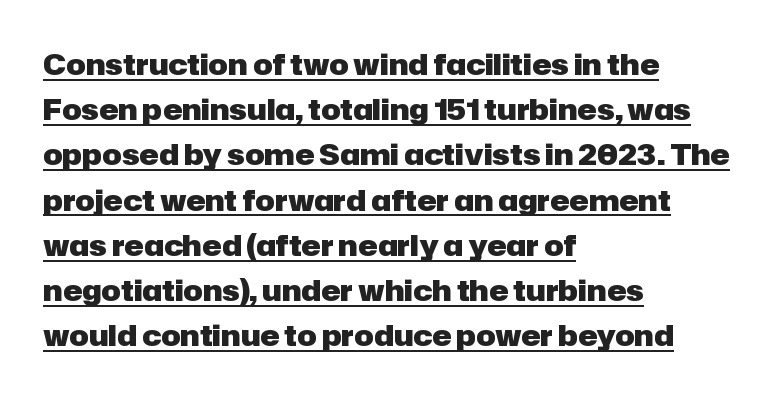
These lines carry a lot of weight — the face is fully bold. Emphasis is given by a line drawn under the lettering. The letters stand straight up with perfectly vertical stems. Is there much room between lines? A standard amount, neither cramped nor airy.
